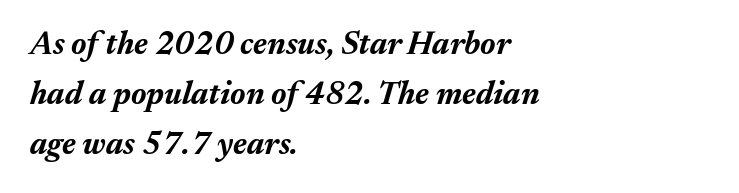
The image shows 32 px bold type, italic (leaning right); set left-aligned, normal line spacing (1.56x), normal letter spacing, not underlined; medium stroke contrast and a medium x-height.
